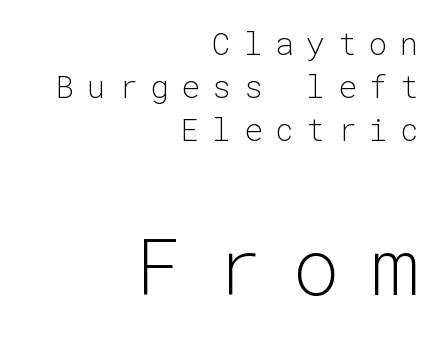
{"serif": "no", "italic": "no", "bold": "no", "weight": "light", "width": "normal", "stroke_contrast": "low", "x_height": "medium", "monospaced": "yes", "underline": "no", "align": "right", "line_spacing": "normal", "line_spacing_ratio": 1.38, "letter_spacing": "wide", "letter_spacing_em": 0.41, "larger_block": "second", "size_ratio": 2.52, "glyph_px": 78}
